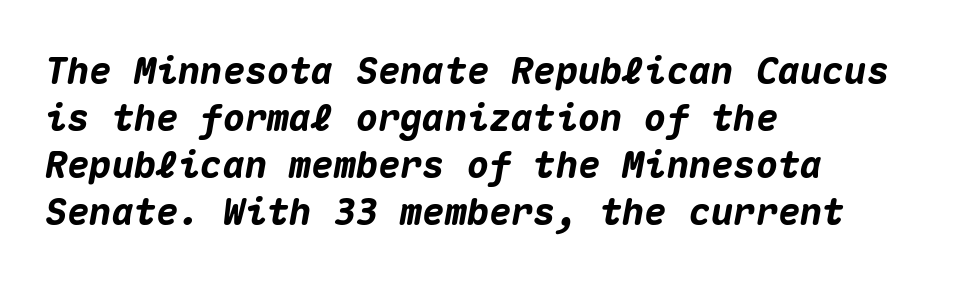
Q: Is the text bold? A: Yes.
Q: Is the text italic (slanted)? A: Yes, it leans right by about 10 degrees.
Q: Is the text underlined? A: No.
Q: How is the paragraph aligned? A: Left-aligned.
Q: Is the spacing between letters normal or unusually wide? A: Normal.
Q: Is the spacing between lines tight, normal or loose? A: Normal.
Q: Width (condensed, normal, or wide)? A: Normal.
Q: Stroke contrast? A: Medium.
Q: x-height? A: Medium.
Q: Monospaced? A: Yes.
